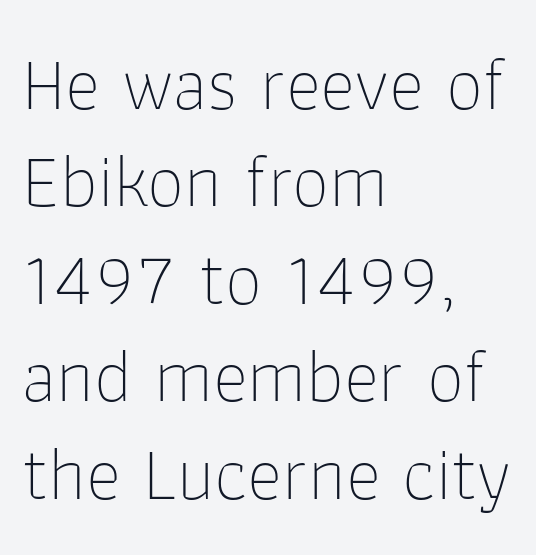
{"serif": "no", "italic": "no", "bold": "no", "weight": "thin", "width": "normal", "stroke_contrast": "low", "x_height": "medium", "monospaced": "no", "underline": "no", "align": "left", "line_spacing": "normal", "line_spacing_ratio": 1.3, "letter_spacing": "normal", "letter_spacing_em": 0.0, "glyph_px": 75}
